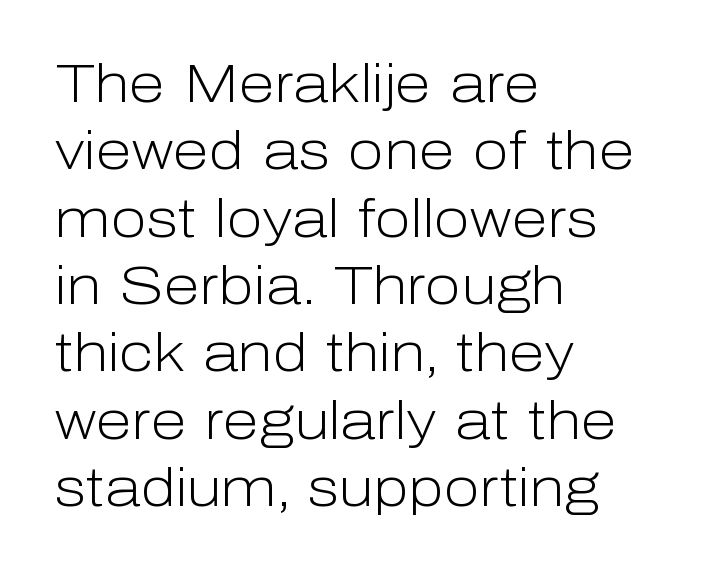
{"serif": "no", "italic": "no", "bold": "no", "weight": "light", "width": "normal", "stroke_contrast": "low", "x_height": "medium", "monospaced": "no", "underline": "no", "align": "left", "line_spacing": "normal", "line_spacing_ratio": 1.27, "letter_spacing": "normal", "letter_spacing_em": 0.0, "glyph_px": 53}
